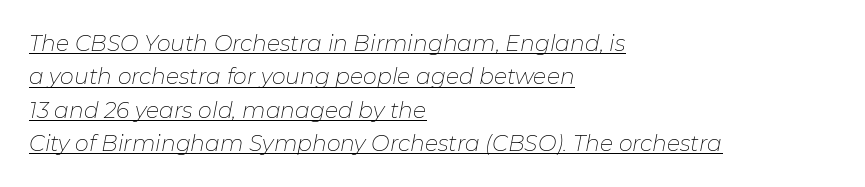
Caption: standard tracking, unaltered. These lines are set flush left with a ragged right edge. The weight would be labelled regular, book, light, or lighter still. Would a proofreader flag this as italicized? Yes. Looks like someone drew a line under every word here. The rendering uses a moderate line-height, typical for paragraphs.
